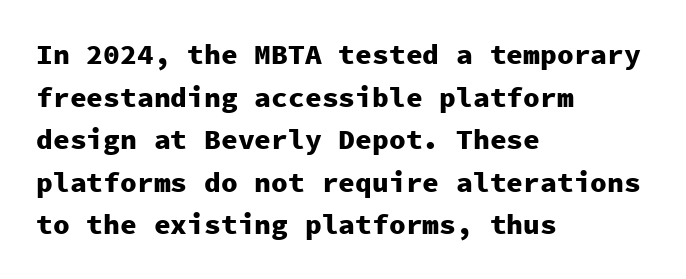
The image shows 28 px heavy sans-serif type, upright, monospaced; set left-aligned, normal line spacing (1.52x), normal letter spacing, not underlined; low stroke contrast and a medium x-height.
